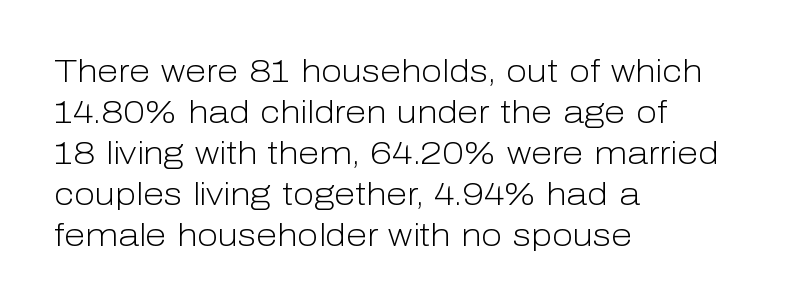
Rows of type keep a routine distance in the vertical direction. The type sits square on the baseline with zero lean. Stroke thickness stays within the range of a standard reading face or lighter. These lines are set flush left with a ragged right edge. Between one letter and the next there's only the usual sliver of space.
